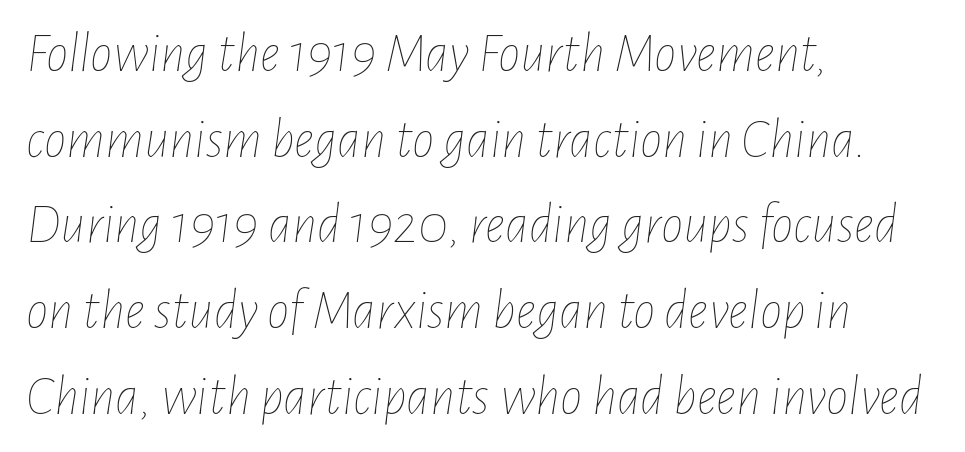
{"italic": "yes", "lean": "right", "slant_degrees": 7, "bold": "no", "weight": "thin", "width": "condensed", "stroke_contrast": "low", "x_height": "medium", "monospaced": "no", "underline": "no", "align": "left", "line_spacing": "normal", "line_spacing_ratio": 1.53, "letter_spacing": "normal", "letter_spacing_em": 0.0, "glyph_px": 56}
